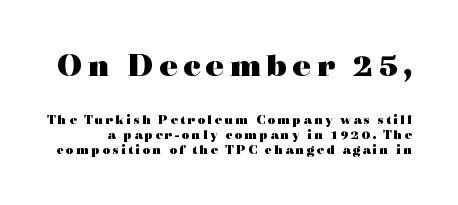
The image shows 34 px heavy, wide serif type, upright; set tight line spacing (1.1x), not underlined; the first (top) block is 2.43x larger; a medium x-height.
